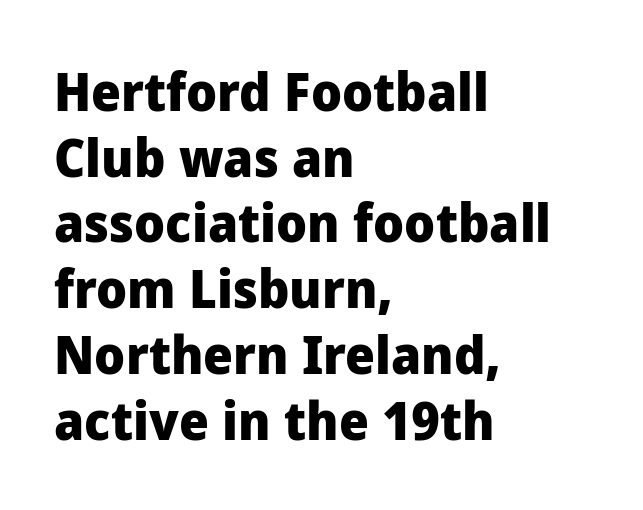
Q: Is the text bold? A: Yes.
Q: Is the text italic (slanted)? A: No, it is upright.
Q: Is the typeface a serif or a sans-serif typeface? A: Sans-serif.
Q: Is the text underlined? A: No.
Q: How is the paragraph aligned? A: Left-aligned.
Q: Is the spacing between letters normal or unusually wide? A: Normal.
Q: Width (condensed, normal, or wide)? A: Normal.
Q: Stroke contrast? A: Low.
Q: x-height? A: Medium.
Q: Monospaced? A: No.
